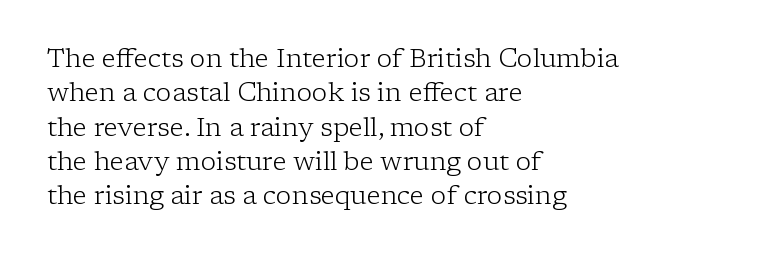
Q: Is the text bold? A: No.
Q: Is the text italic (slanted)? A: No, it is upright.
Q: Is the text underlined? A: No.
Q: How is the paragraph aligned? A: Left-aligned.
Q: Is the spacing between letters normal or unusually wide? A: Normal.
Q: Is the spacing between lines tight, normal or loose? A: Normal.
